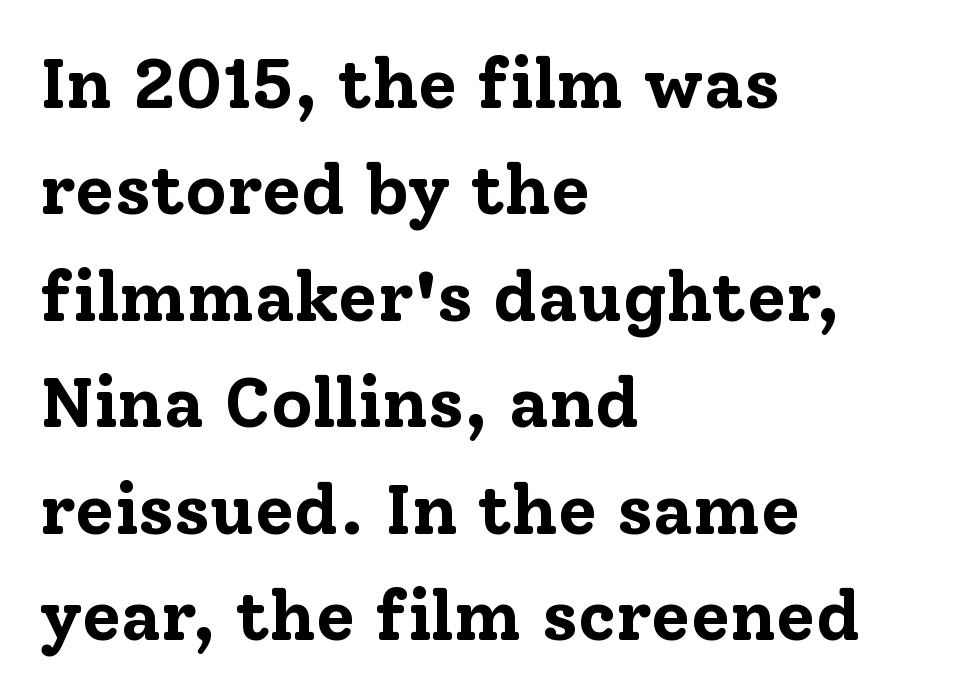
Q: Is the text bold? A: Yes.
Q: Is the text italic (slanted)? A: No, it is upright.
Q: Is the typeface a serif or a sans-serif typeface? A: Serif.
Q: Is the text underlined? A: No.
Q: How is the paragraph aligned? A: Left-aligned.
Q: Is the spacing between letters normal or unusually wide? A: Normal.
Q: Is the spacing between lines tight, normal or loose? A: Normal.
Q: Width (condensed, normal, or wide)? A: Normal.
Q: Stroke contrast? A: Low.
Q: x-height? A: Medium.
Q: Monospaced? A: No.
